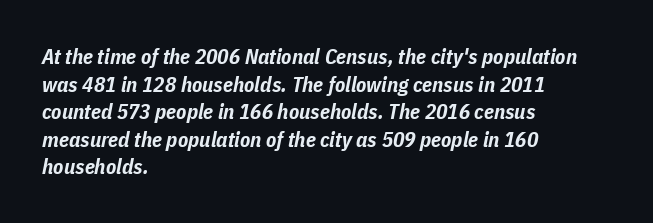
Layout note: lines flush left. Rule under the text: the space is simply empty. Honestly, the letter spacing is just normal — you wouldn't notice it. When letters slant like this, we call the style italic. Interline gaps are of average width in this sample. On the weight axis this lands at bold, roughly 700.
